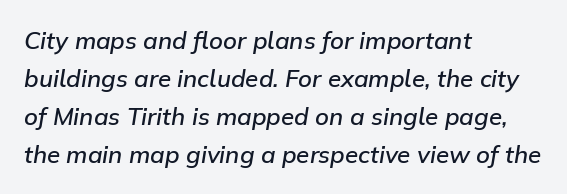
Q: Is the text bold? A: Semi-bold.
Q: Is the text italic (slanted)? A: Yes, it leans right by about 9 degrees.
Q: Is the text underlined? A: No.
Q: How is the paragraph aligned? A: Left-aligned.
Q: Is the spacing between letters normal or unusually wide? A: Normal.
Q: Is the spacing between lines tight, normal or loose? A: Normal.
